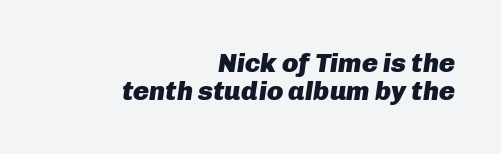
{"italic": "yes", "lean": "right", "slant_degrees": 8, "bold": "yes", "underline": "no", "align": "right", "line_spacing": "tight", "line_spacing_ratio": 1.04, "letter_spacing": "normal", "letter_spacing_em": 0.0, "glyph_px": 27}
